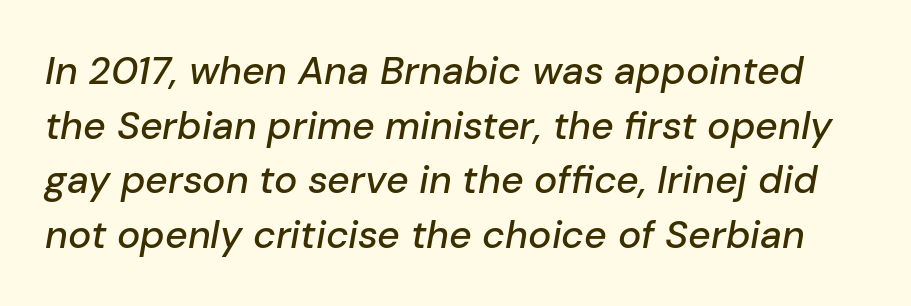
Is this a fixed-width face? No — the glyphs have proportional, varying widths. Quick note: underline off. Each word holds together tightly as a unit, with standard inter-letter gaps. Evenly set lines give the paragraph a standard silhouette. Rendered with sloped, italic letterforms.
